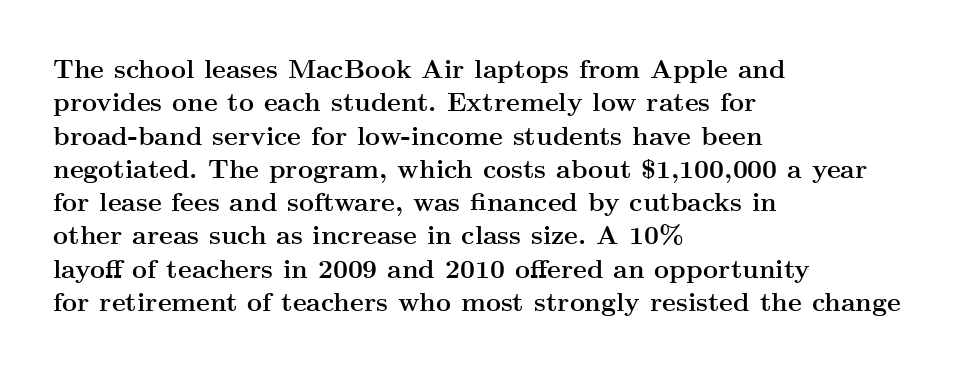
{"italic": "no", "bold": "yes", "underline": "no", "align": "left", "line_spacing": "normal", "line_spacing_ratio": 1.28, "letter_spacing": "normal", "letter_spacing_em": 0.0, "glyph_px": 26}
